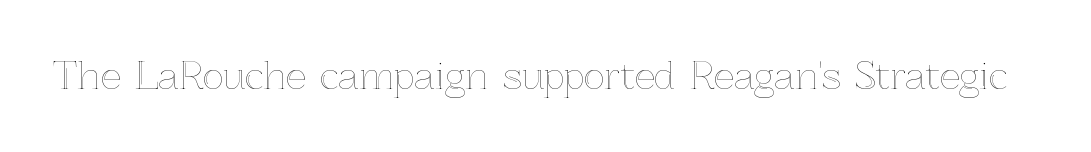
The passage shown is not underscored anywhere. These lines are rendered in a variable-pitch font. Do the letters lean? They stand straight. In terms of letterspacing, this is plain default setting.
